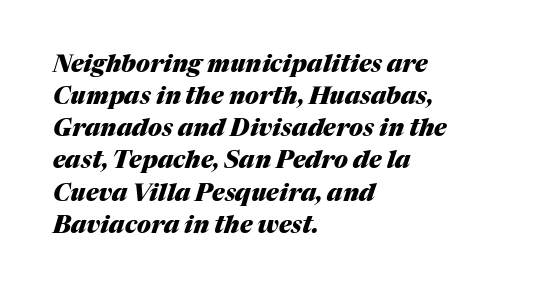
{"italic": "yes", "lean": "right", "slant_degrees": 17, "bold": "yes", "underline": "no", "align": "left", "line_spacing": "normal", "line_spacing_ratio": 1.34, "letter_spacing": "normal", "letter_spacing_em": 0.0, "glyph_px": 24}
